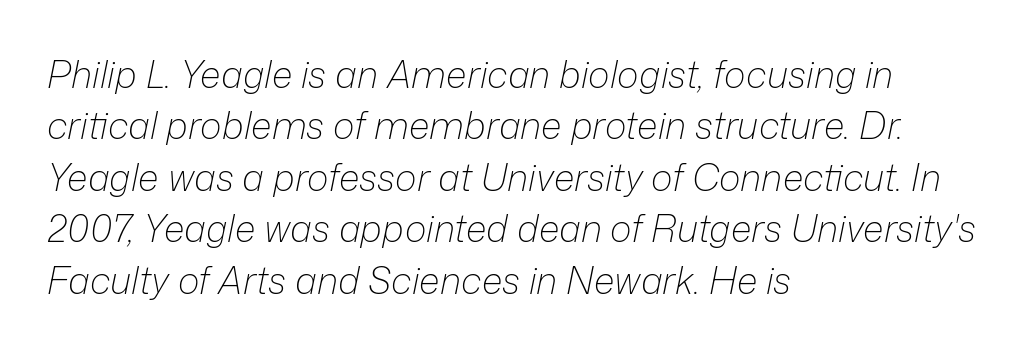
{"italic": "yes", "lean": "right", "slant_degrees": 12, "bold": "no", "weight": "light", "width": "normal", "stroke_contrast": "low", "x_height": "medium", "monospaced": "no", "underline": "no", "align": "left", "line_spacing": "normal", "line_spacing_ratio": 1.39, "letter_spacing": "normal", "letter_spacing_em": 0.0, "glyph_px": 37}
